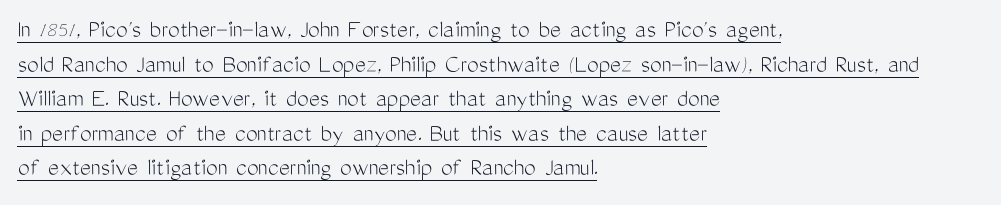
Characters follow at the spacing the type designer built in. Stroke mass is kept to a normal reading level or below. The rendering uses the underline text-decoration. Notice how descenders clear the ascenders below comfortably — that's standard leading.
